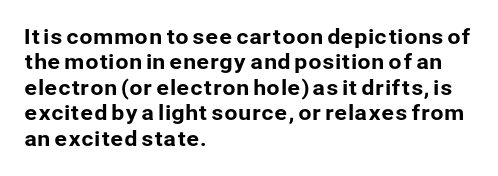
Short and long lines alike share a common starting point at left. Letters rest on an invisible, unmarked baseline. No extra tracking has been applied to these lines. Is there any slant? The stems are plumb.
